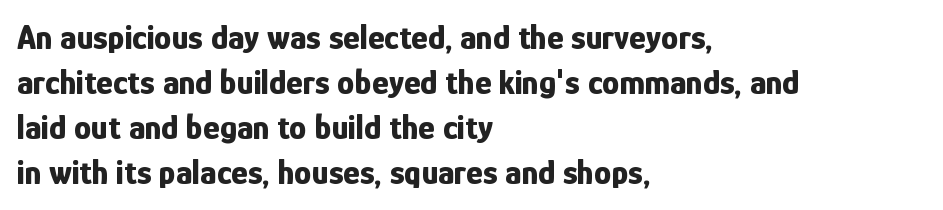
The image shows 35 px bold, condensed sans-serif type, upright; set left-aligned, normal line spacing (1.29x), normal letter spacing, not underlined; low stroke contrast and a medium x-height.
